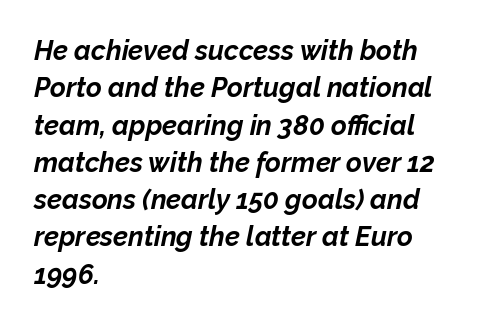
Honestly, the letter spacing is just normal — you wouldn't notice it. This rendering features lettering with no underline. A student would call this left alignment; a typographer would say flush left, rag right. Each glyph is drawn with heavy, bold strokes. The leading is moderate, giving the passage an even texture.
